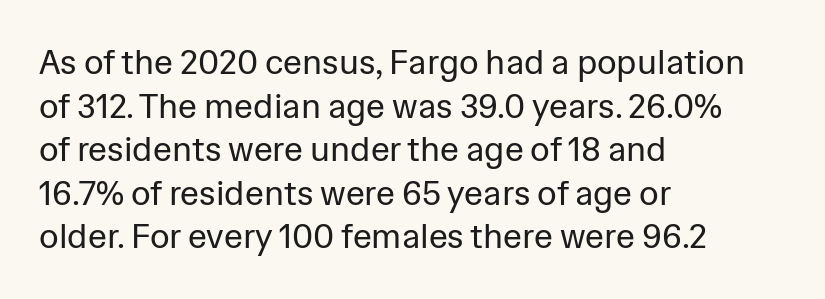
{"serif": "no", "italic": "no", "bold": "no", "weight": "regular", "width": "normal", "stroke_contrast": "low", "x_height": "medium", "monospaced": "no", "underline": "no", "align": "left", "line_spacing": "normal", "line_spacing_ratio": 1.28, "letter_spacing": "normal", "letter_spacing_em": 0.0, "glyph_px": 34}
